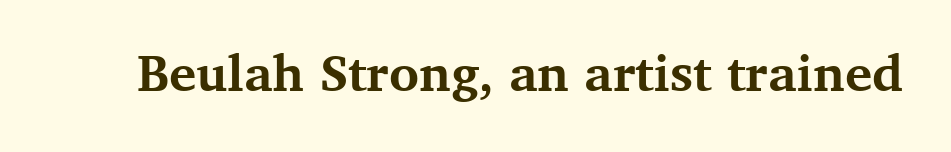
Upright lettering throughout. Tracking here is standard; glyphs follow each other at the usual distance. The space directly below the letters is spotless. Notice how thick the strokes are: this is what a full bold looks like. Classification — serif.
